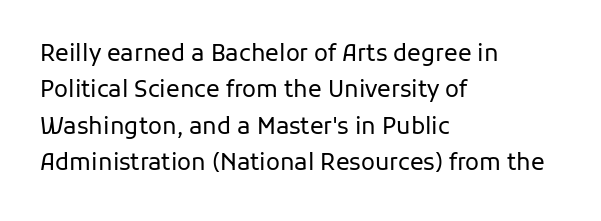
{"italic": "no", "bold": "no", "underline": "no", "align": "left", "line_spacing": "normal", "line_spacing_ratio": 1.58, "letter_spacing": "normal", "letter_spacing_em": 0.0, "glyph_px": 23}
